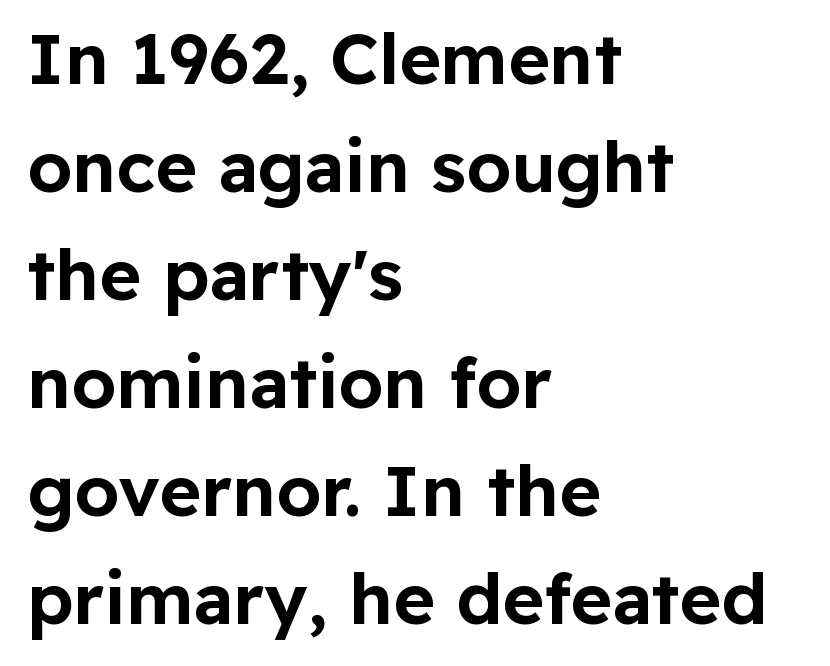
The image shows 71 px sans-serif type, upright; set left-aligned, normal line spacing (1.52x), normal letter spacing, not underlined; low stroke contrast and a medium x-height.
